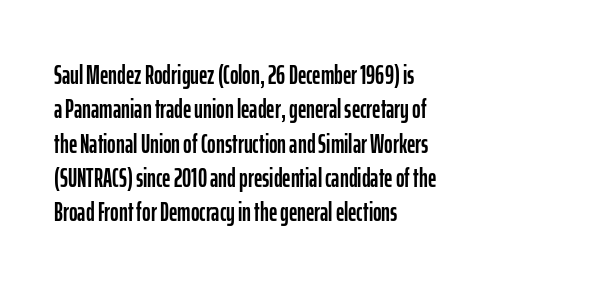
Here the glyphs are tracked normally, forming tight word shapes. Notice how the passage keeps a crisp vertical edge on the left only. A normal amount of white space separates one row of letters from the next. The string is rendered with underlining switched off.
